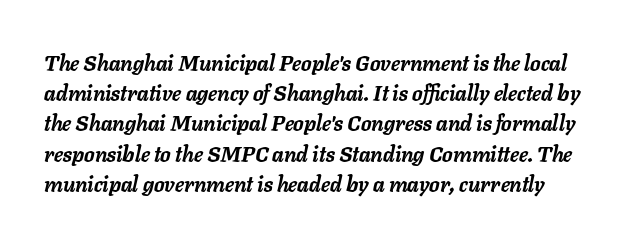
{"italic": "yes", "lean": "right", "slant_degrees": 11, "bold": "yes", "underline": "no", "line_spacing": "normal", "line_spacing_ratio": 1.44, "letter_spacing": "normal", "letter_spacing_em": 0.0, "glyph_px": 21}
